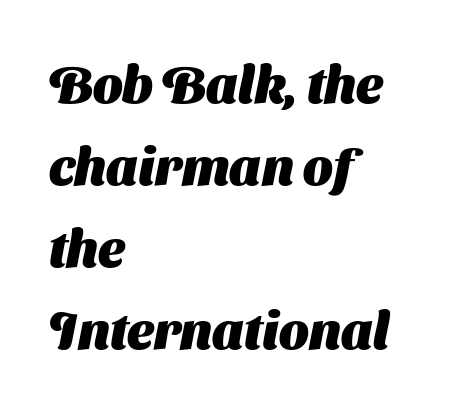
Between one letter and the next there's only the usual sliver of space. Every letter is thick-stroked: bold, no question. Nope, no serifs anywhere on these letters. Descenders hang freely into open space.
